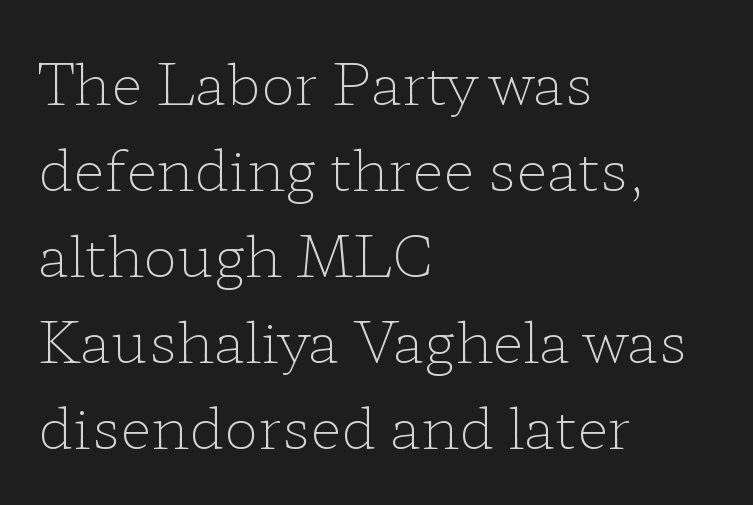
The image shows 57 px light, wide serif type, upright; set left-aligned, normal line spacing (1.51x), normal letter spacing, not underlined; low stroke contrast and a medium x-height.
